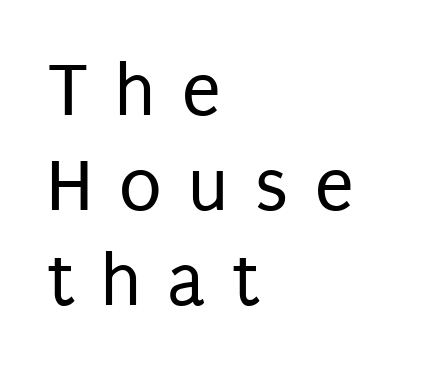
The image shows 78 px regular-weight, condensed sans-serif type, upright; set left-aligned, line spacing 1.22x, unusually wide letter spacing (+0.34 em), not underlined; low stroke contrast and a large x-height.
